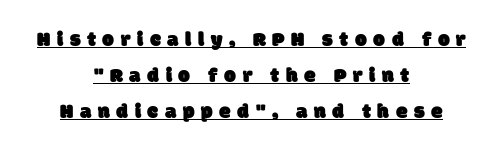
Does the copy run flush right? No — it is centered line by line. The line texture is sparse and dotted thanks to wide tracking. Every word sits above its own underline.
